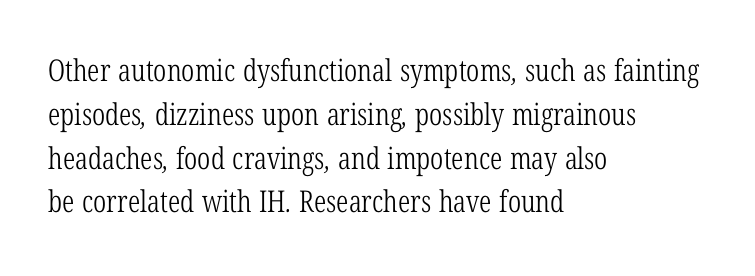
Glance below the letters and you will spot only blank space. On a weight scale, this lands at 450 or below. The rendering shows small feet on the letterforms — a serif design. This sample has the flowing, uneven cadence of proportional lettering. Reading down the block, your eye returns to a fixed left position each line.
